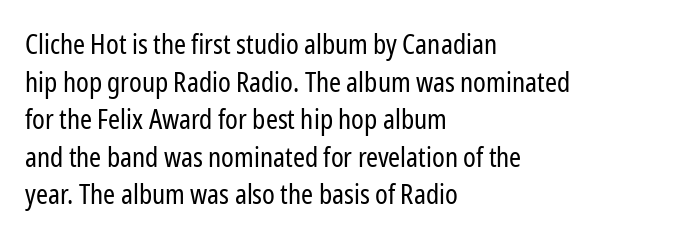
The image shows 27 px text type, upright; set left-aligned, normal line spacing (1.39x), normal letter spacing, not underlined.
